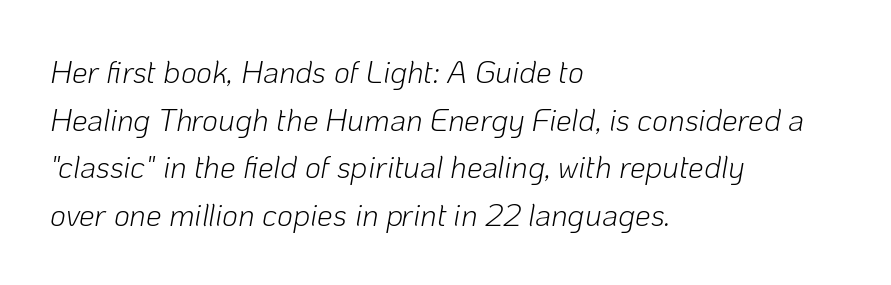
{"italic": "yes", "lean": "right", "slant_degrees": 10, "bold": "no", "weight": "light", "width": "normal", "stroke_contrast": "low", "x_height": "medium", "monospaced": "no", "underline": "no", "align": "left", "line_spacing": "normal", "line_spacing_ratio": 1.54, "letter_spacing": "normal", "letter_spacing_em": 0.0, "glyph_px": 31}
